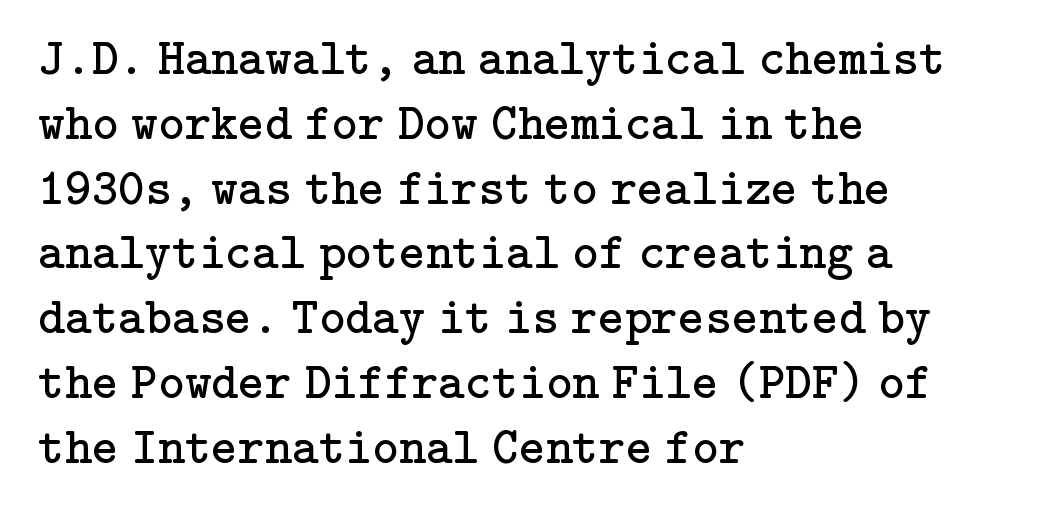
Q: Is the text bold? A: No.
Q: Is the text italic (slanted)? A: No, it is upright.
Q: Is the typeface a serif or a sans-serif typeface? A: Serif.
Q: Is the text underlined? A: No.
Q: How is the paragraph aligned? A: Left-aligned.
Q: Is the spacing between letters normal or unusually wide? A: Normal.
Q: Is the spacing between lines tight, normal or loose? A: Normal.
Q: Width (condensed, normal, or wide)? A: Normal.
Q: Stroke contrast? A: Low.
Q: x-height? A: Medium.
